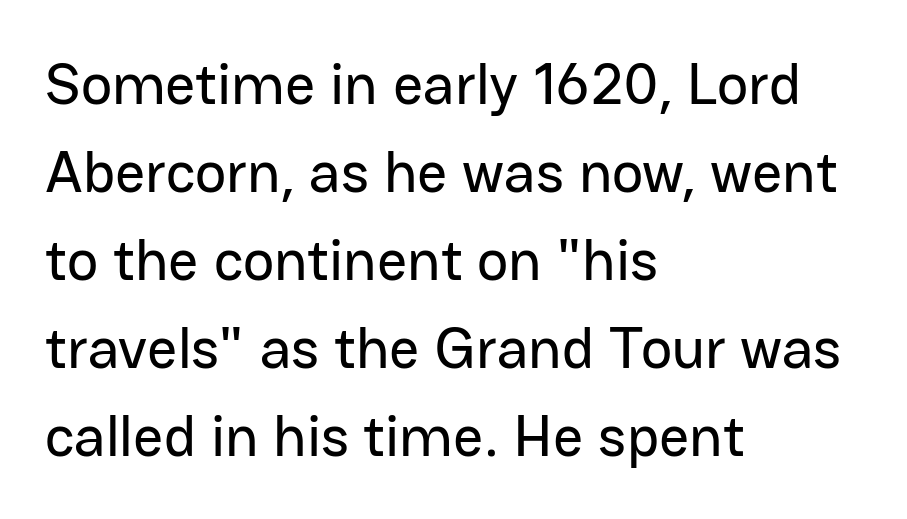
{"serif": "no", "italic": "no", "width": "normal", "stroke_contrast": "low", "x_height": "medium", "monospaced": "no", "underline": "no", "align": "left", "line_spacing": "normal", "line_spacing_ratio": 1.49, "letter_spacing": "normal", "letter_spacing_em": 0.0, "glyph_px": 59}
